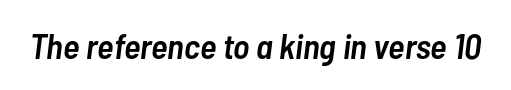
{"italic": "yes", "lean": "right", "slant_degrees": 7, "bold": "semi", "weight": "semibold", "width": "condensed", "stroke_contrast": "low", "x_height": "medium", "monospaced": "no", "underline": "no", "letter_spacing": "normal", "letter_spacing_em": 0.0, "glyph_px": 35}
